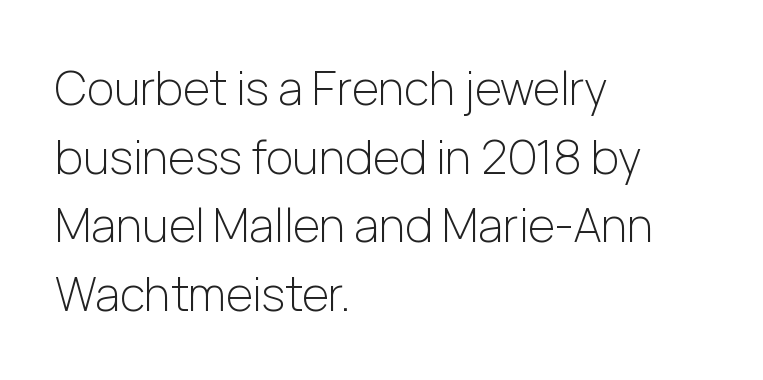
The image shows 46 px light sans-serif type, upright; set left-aligned, normal line spacing (1.49x), normal letter spacing, not underlined; low stroke contrast and a medium x-height.
